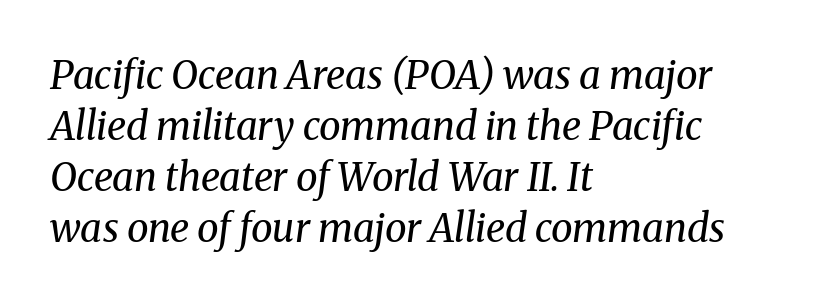
{"serif": "yes", "italic": "yes", "lean": "right", "slant_degrees": 8, "bold": "no", "weight": "regular", "width": "normal", "stroke_contrast": "medium", "x_height": "medium", "monospaced": "no", "underline": "no", "align": "left", "line_spacing": "normal", "line_spacing_ratio": 1.31, "letter_spacing": "normal", "letter_spacing_em": 0.0, "glyph_px": 39}
